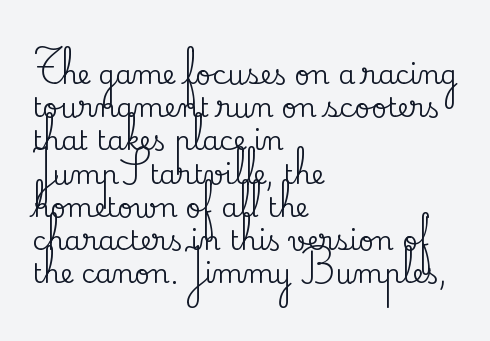
Q: Is the text italic (slanted)? A: No, it is upright.
Q: Is the text underlined? A: No.
Q: How is the paragraph aligned? A: Left-aligned.
Q: Is the spacing between letters normal or unusually wide? A: Normal.
